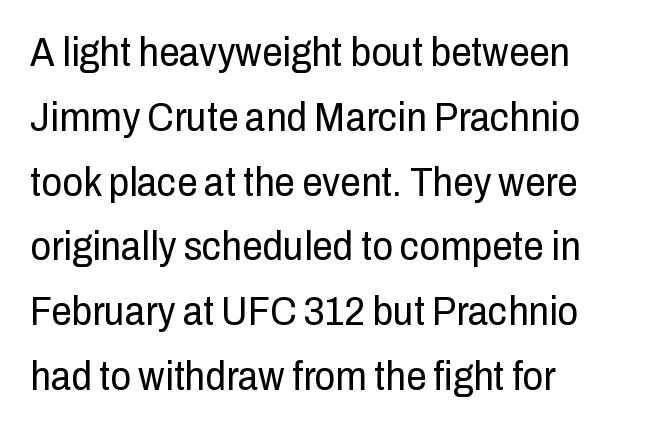
The image shows 41 px regular-weight, condensed sans-serif type, upright; set left-aligned, normal line spacing (1.58x), normal letter spacing, not underlined; low stroke contrast and a medium x-height.
